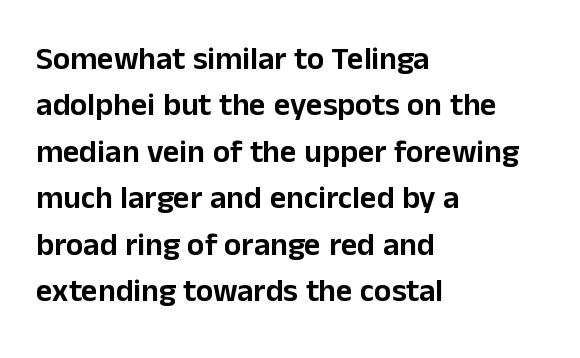
The image shows 32 px sans-serif type, upright; set left-aligned, normal line spacing (1.45x), normal letter spacing, not underlined; low stroke contrast and a medium x-height.
